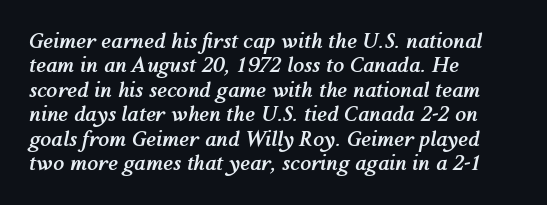
What weight is shown? A full bold with thick strokes. It's the slanting kind of type. Short note: letters normally spaced. If you drew a ruler down the left edge, every line would touch it. The words here are not underlined.
